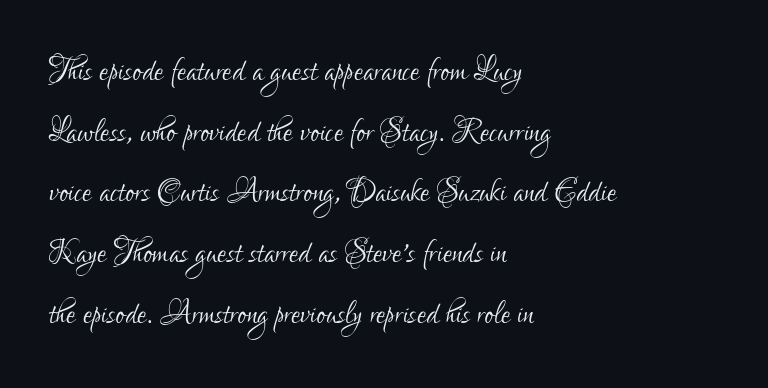
The image shows 41 px light, condensed sans-serif type; set left-aligned, normal line spacing (1.48x), normal letter spacing, not underlined; low stroke contrast and a small x-height.
